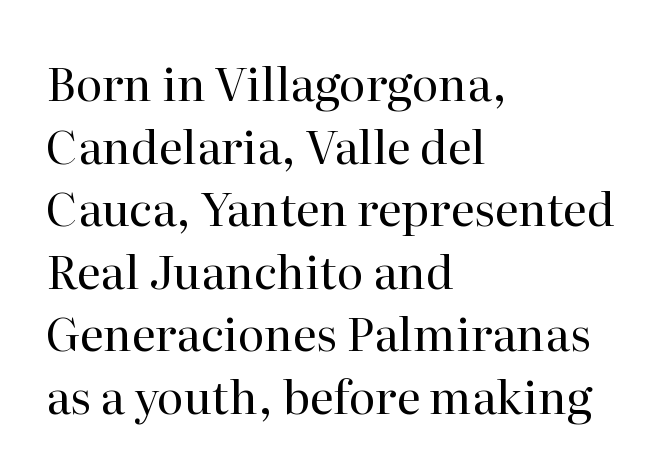
{"serif": "yes", "italic": "no", "bold": "no", "weight": "regular", "width": "normal", "stroke_contrast": "high", "x_height": "medium", "monospaced": "no", "underline": "no", "align": "left", "line_spacing": "normal", "line_spacing_ratio": 1.36, "letter_spacing": "normal", "letter_spacing_em": 0.0, "glyph_px": 46}
